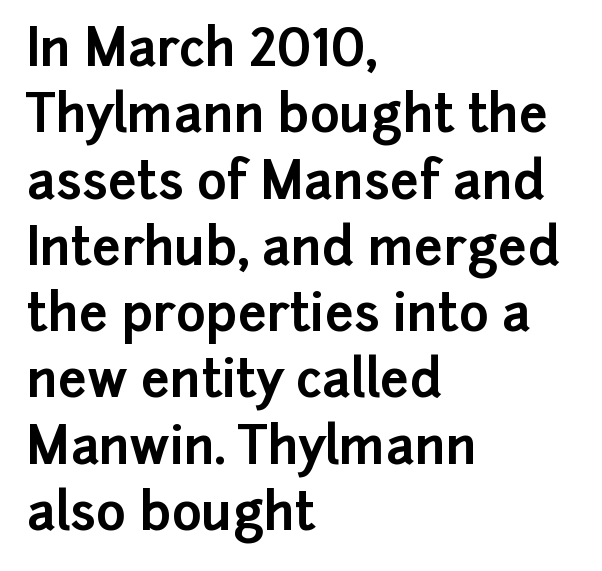
What stands out about the letter spacing? Nothing — it is the standard amount. Honestly, the row spacing looks completely unremarkable. Strong, thick strokes mark this as bold type. A typesetter would label this face a sans. Beneath every word, the page is bare.
